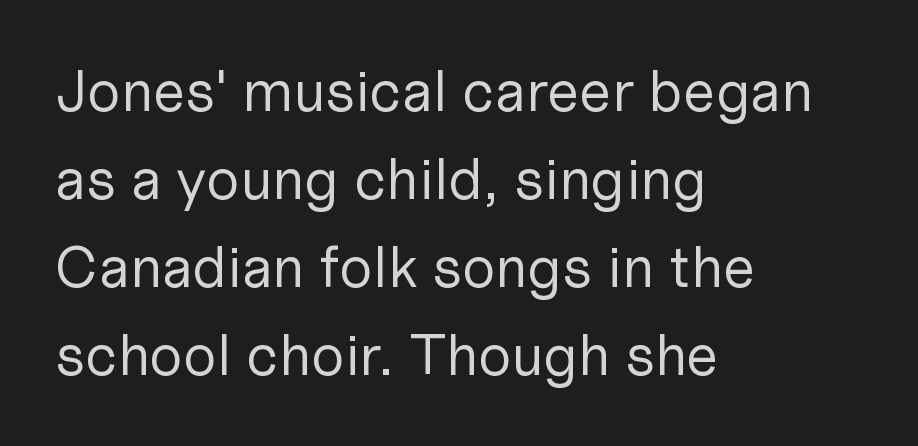
Check where the strokes stop: nothing finishes them off — pure sans. Every stem runs plumb, perpendicular to the baseline. Weight class: somewhere from thin through regular. Students, note that the glyphs here touch the page at normal intervals. The space directly below the letters is spotless.
